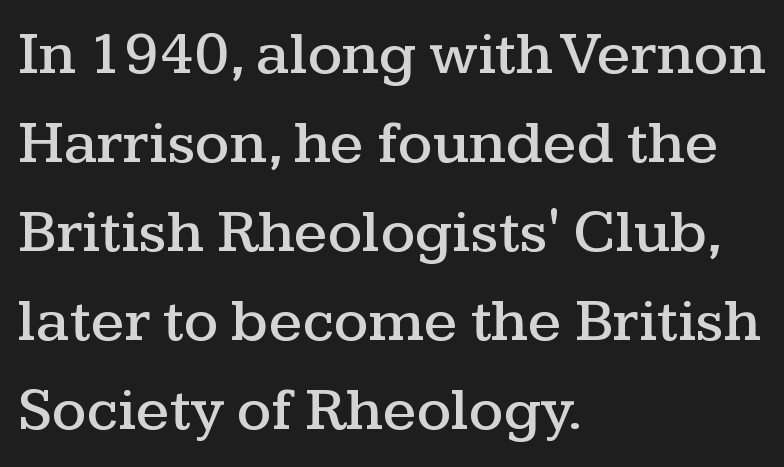
Q: Is the text italic (slanted)? A: No, it is upright.
Q: Is the typeface a serif or a sans-serif typeface? A: Serif.
Q: Is the text underlined? A: No.
Q: How is the paragraph aligned? A: Left-aligned.
Q: Is the spacing between letters normal or unusually wide? A: Normal.
Q: Is the spacing between lines tight, normal or loose? A: Normal.
Q: Width (condensed, normal, or wide)? A: Wide.
Q: Stroke contrast? A: Medium.
Q: x-height? A: Medium.
Q: Monospaced? A: No.
